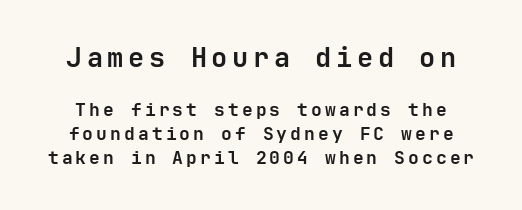
The image shows 27 px bold type, upright; set normal line spacing (1.34x), not underlined; the first (top) block is 1.5x larger.
